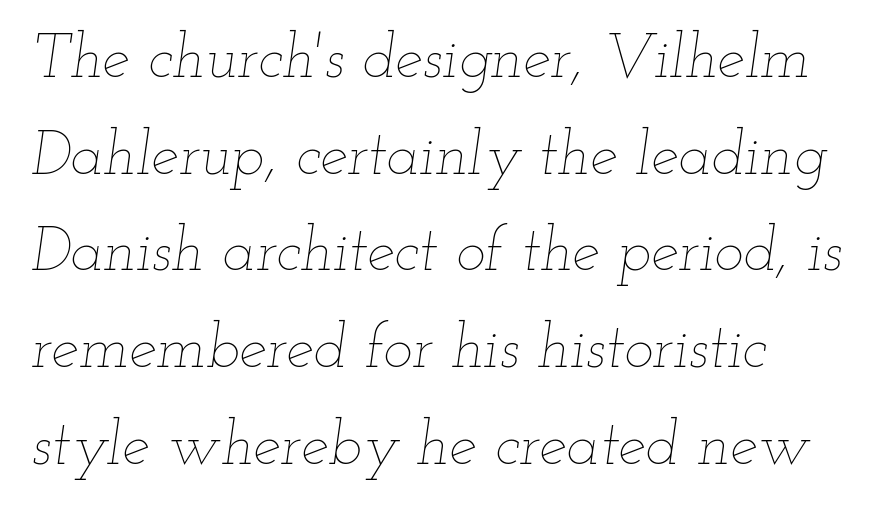
The image shows 62 px thin, wide type, italic (leaning right); set normal line spacing (1.56x), normal letter spacing, not underlined; low stroke contrast and a small x-height.
